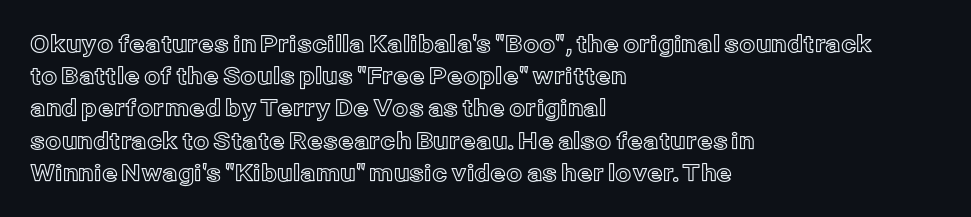
The image shows 23 px text type, upright; set left-aligned, normal line spacing (1.4x), normal letter spacing, not underlined.
